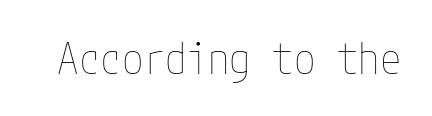
Q: Is the text bold? A: No.
Q: Is the text italic (slanted)? A: No, it is upright.
Q: Is the text underlined? A: No.
Q: Is the spacing between letters normal or unusually wide? A: Normal.
Q: Width (condensed, normal, or wide)? A: Condensed.
Q: Stroke contrast? A: Low.
Q: x-height? A: Medium.
